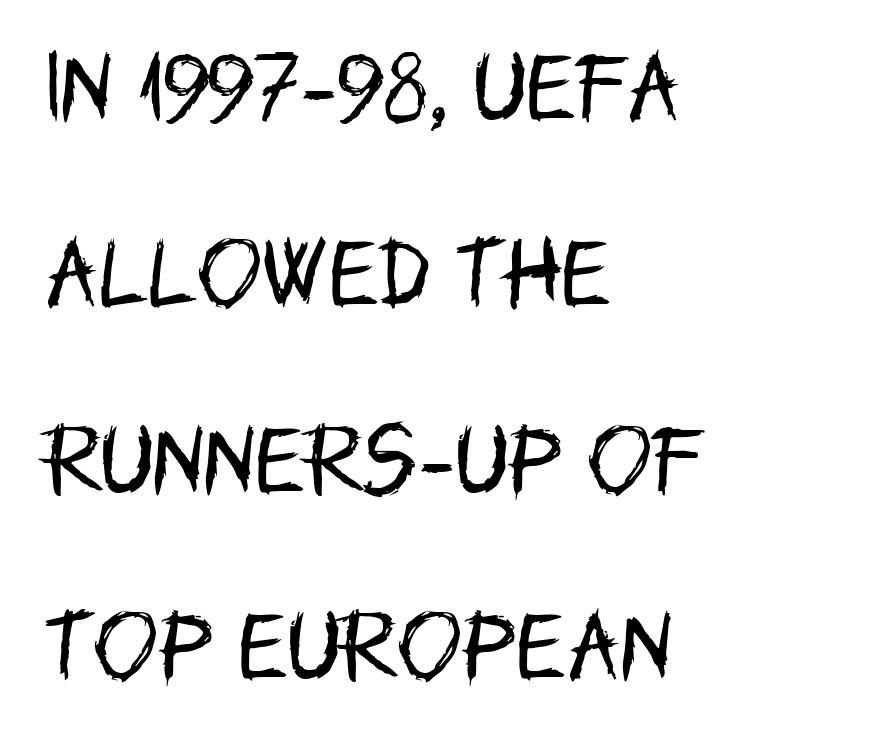
Q: Is the text bold? A: No.
Q: Is the text italic (slanted)? A: No, it is upright.
Q: Is the typeface a serif or a sans-serif typeface? A: Sans-serif.
Q: Is the text underlined? A: No.
Q: How is the paragraph aligned? A: Left-aligned.
Q: Is the spacing between letters normal or unusually wide? A: Normal.
Q: Is the spacing between lines tight, normal or loose? A: Loose.
Q: Width (condensed, normal, or wide)? A: Condensed.
Q: Stroke contrast? A: Low.
Q: x-height? A: Large.
Q: Monospaced? A: No.
